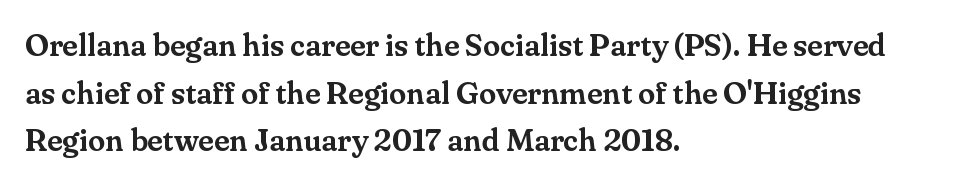
The image shows 31 px serif type, upright; set left-aligned, normal line spacing (1.54x), normal letter spacing, not underlined; medium stroke contrast and a small x-height.
